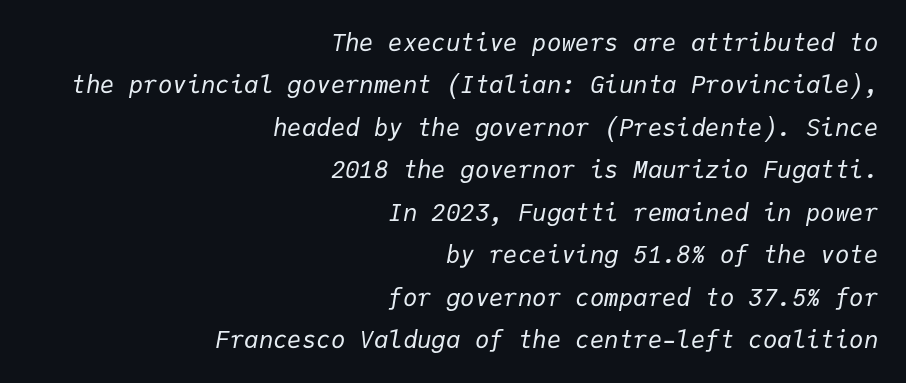
The image shows 24 px text type, italic (leaning right); set right-aligned, line spacing 1.77x, normal letter spacing, not underlined.
